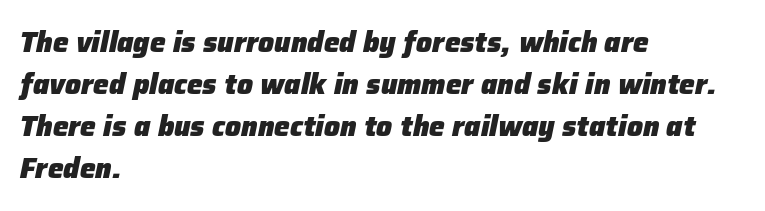
{"italic": "yes", "lean": "right", "slant_degrees": 12, "bold": "yes", "weight": "heavy", "width": "normal", "stroke_contrast": "low", "x_height": "medium", "monospaced": "no", "underline": "no", "align": "left", "line_spacing": "normal", "line_spacing_ratio": 1.5, "letter_spacing": "normal", "letter_spacing_em": 0.0, "glyph_px": 28}
